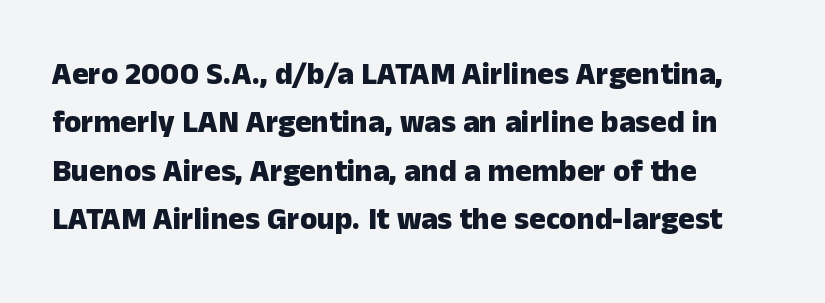
Q: Is the text bold? A: Yes.
Q: Is the text italic (slanted)? A: No, it is upright.
Q: Is the typeface a serif or a sans-serif typeface? A: Sans-serif.
Q: Is the text underlined? A: No.
Q: How is the paragraph aligned? A: Left-aligned.
Q: Is the spacing between letters normal or unusually wide? A: Normal.
Q: Is the spacing between lines tight, normal or loose? A: Normal.
Q: Width (condensed, normal, or wide)? A: Normal.
Q: Stroke contrast? A: Low.
Q: x-height? A: Medium.
Q: Monospaced? A: No.
